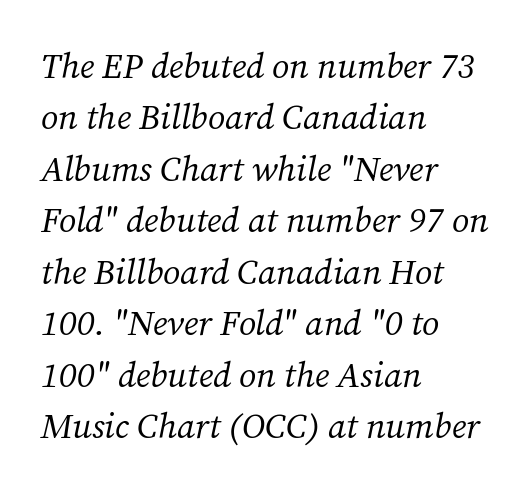
The image shows 35 px regular-weight serif type, italic (leaning right); set left-aligned, normal line spacing (1.47x), normal letter spacing, not underlined; medium stroke contrast and a medium x-height.
